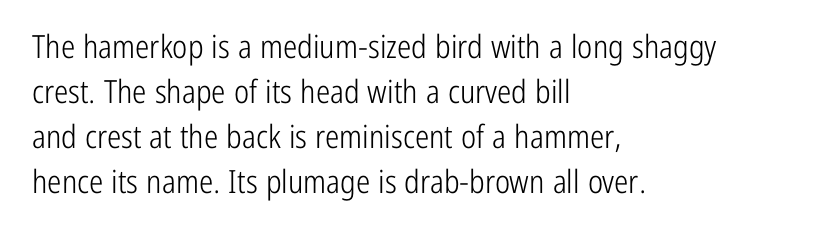
Stems here are at most as thick as an everyday book face. Note: no serifs on the glyphs. Descenders are the only things crossing below the line. Layout note: lines flush left. How would I describe the line gaps? Plain and ordinary.
